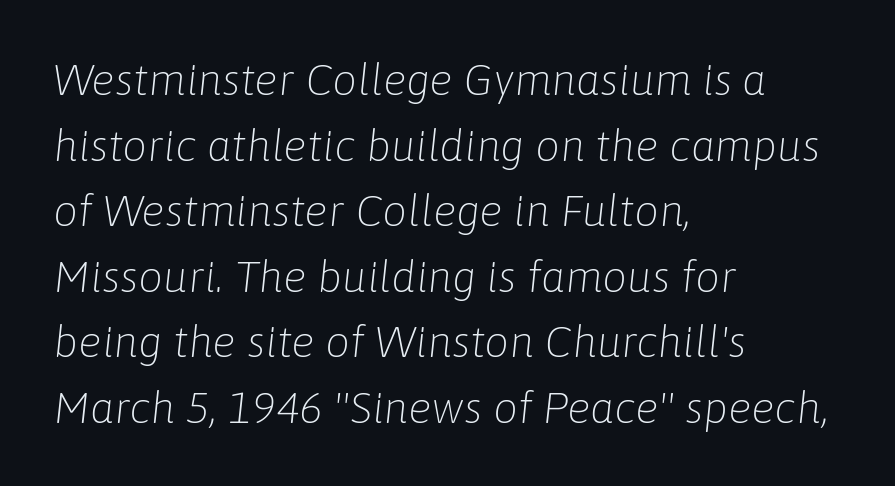
The image shows 44 px light type, italic (leaning right); set left-aligned, normal line spacing (1.49x), normal letter spacing, not underlined; low stroke contrast and a medium x-height.
